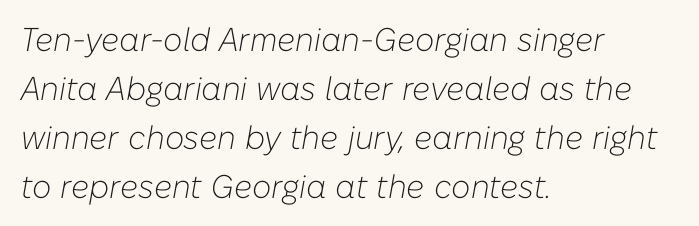
What stands out about the letter spacing? Nothing — it is the standard amount. Typeset ragged right — the left edge is the straight one. Tall strokes in this sample are angled rather than plumb. Check under the words: just untouched page.
